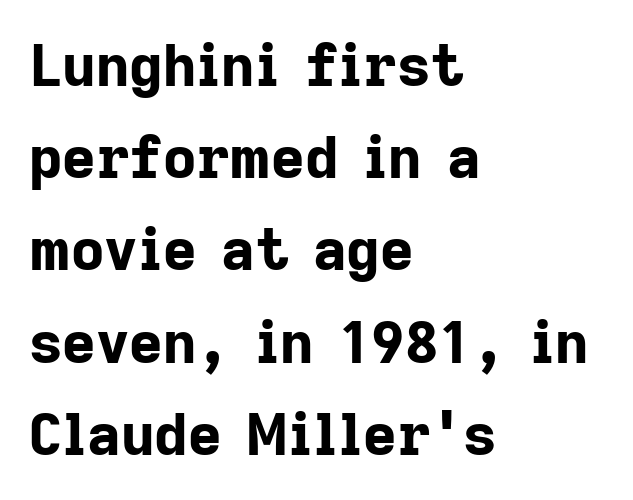
{"serif": "no", "italic": "no", "bold": "yes", "weight": "bold", "width": "normal", "stroke_contrast": "low", "x_height": "medium", "monospaced": "no", "underline": "no", "align": "left", "line_spacing": "normal", "line_spacing_ratio": 1.59, "letter_spacing": "normal", "letter_spacing_em": 0.0, "glyph_px": 58}
